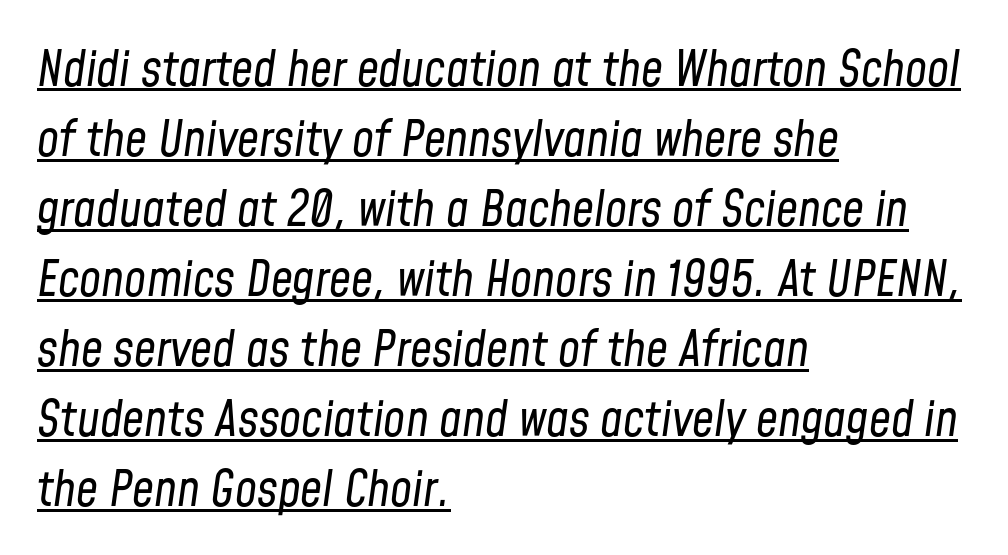
Is there an underline? Yes — a line sits under the letters. Rendered with sloped, italic letterforms. The rendering uses natural spacing where letterforms have individual widths. Line beginnings align vertically; line endings do not. Glyph-to-glyph distance matches everyday printed text.
